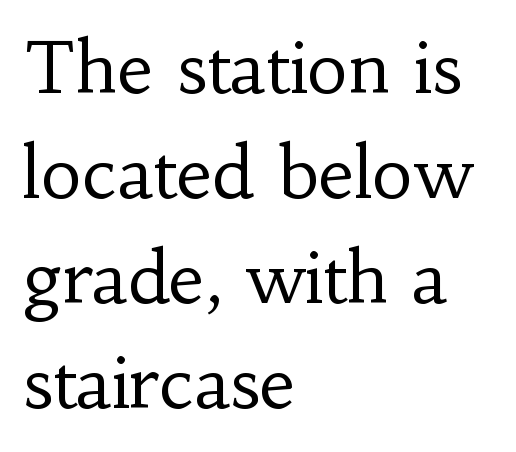
The image shows 71 px regular-weight serif type, upright; set left-aligned, normal line spacing (1.48x), normal letter spacing, not underlined; low stroke contrast and a small x-height.
